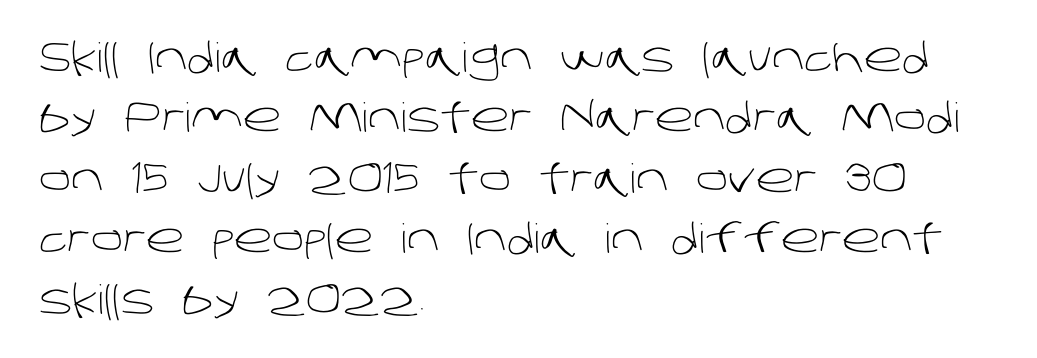
Q: Is the text bold? A: No.
Q: Is the typeface a serif or a sans-serif typeface? A: Sans-serif.
Q: Is the text underlined? A: No.
Q: How is the paragraph aligned? A: Left-aligned.
Q: Is the spacing between letters normal or unusually wide? A: Normal.
Q: Is the spacing between lines tight, normal or loose? A: Normal.
Q: Width (condensed, normal, or wide)? A: Normal.
Q: Stroke contrast? A: Low.
Q: x-height? A: Large.
Q: Monospaced? A: No.
